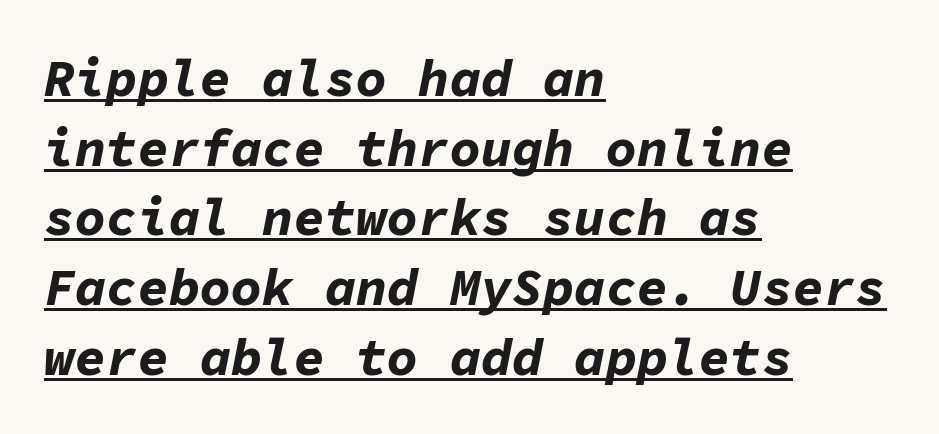
{"italic": "yes", "lean": "right", "slant_degrees": 11, "bold": "yes", "weight": "bold", "width": "normal", "stroke_contrast": "low", "x_height": "medium", "monospaced": "yes", "underline": "yes", "align": "left", "line_spacing": "normal", "line_spacing_ratio": 1.34, "letter_spacing": "normal", "letter_spacing_em": 0.0, "glyph_px": 52}
